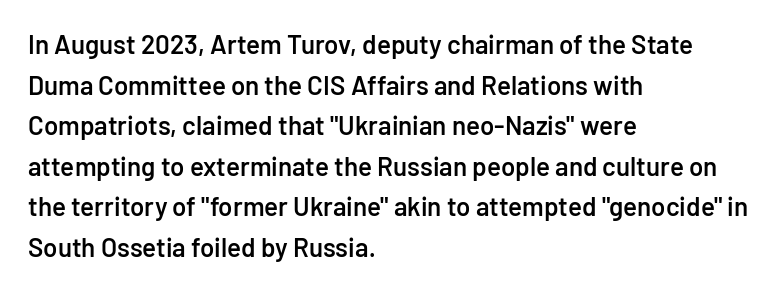
Q: Is the text bold? A: Semi-bold.
Q: Is the text italic (slanted)? A: No, it is upright.
Q: Is the text underlined? A: No.
Q: How is the paragraph aligned? A: Left-aligned.
Q: Is the spacing between letters normal or unusually wide? A: Normal.
Q: Is the spacing between lines tight, normal or loose? A: Normal.
